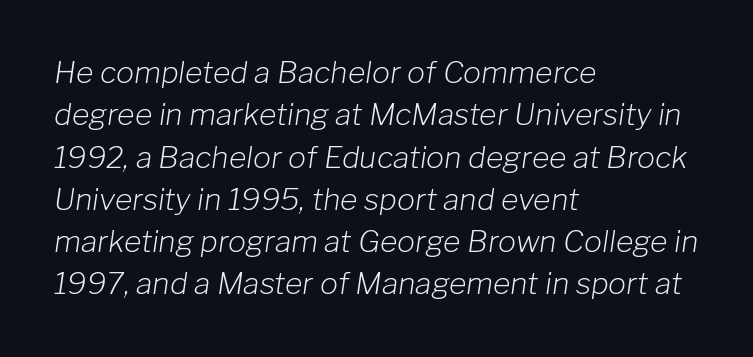
Q: Is the text bold? A: No.
Q: Is the text italic (slanted)? A: Yes, it leans right by about 8 degrees.
Q: Is the text underlined? A: No.
Q: How is the paragraph aligned? A: Left-aligned.
Q: Is the spacing between letters normal or unusually wide? A: Normal.
Q: Is the spacing between lines tight, normal or loose? A: Normal.
Q: Width (condensed, normal, or wide)? A: Normal.
Q: Stroke contrast? A: Low.
Q: x-height? A: Medium.
Q: Monospaced? A: No.
